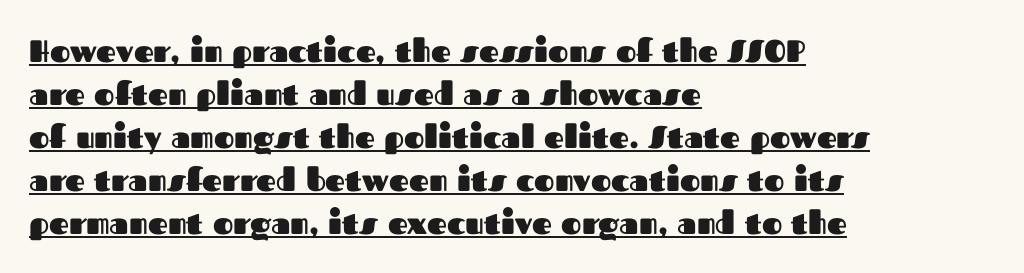
Short and long lines alike share a common starting point at left. Note the varied advance widths — an 'i' is clearly narrower than an 'm'. Observe the absence of serifs on each vertical stroke in this sample. The words here are underlined. Compared with typical paragraphs, the rows here are spaced about the same. Italic: no, the glyphs are upright roman.
